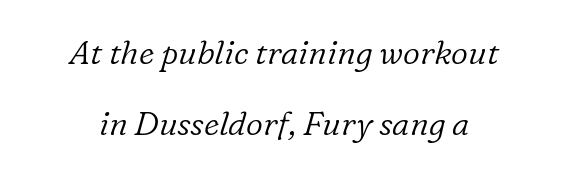
Posture: slanted. The space between consecutive lines is lavish. Is this a fixed-width face? No — the glyphs have proportional, varying widths. What kind of face is this? One with serifs. These lines stack symmetrically, like a column narrowing and widening about its center.
